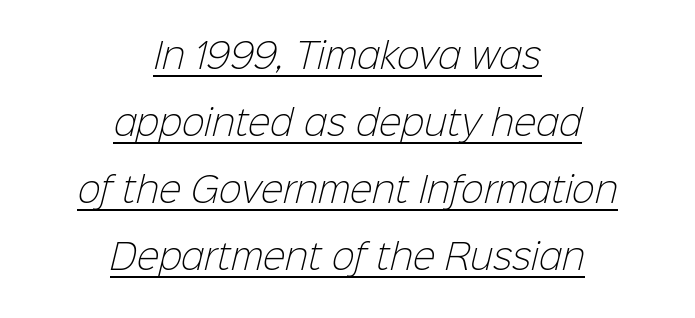
{"serif": "no", "bold": "no", "weight": "light", "width": "normal", "stroke_contrast": "low", "x_height": "medium", "monospaced": "no", "underline": "yes", "align": "center", "line_spacing": "loose", "line_spacing_ratio": 1.97, "letter_spacing": "normal", "letter_spacing_em": 0.0, "glyph_px": 34}
